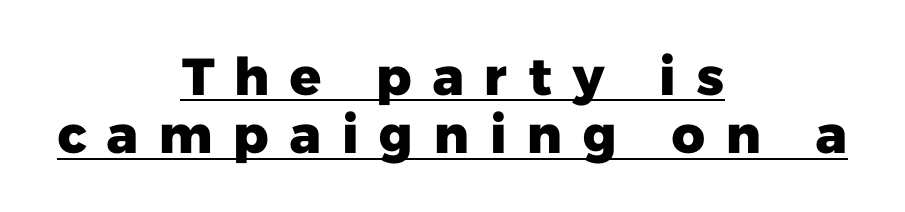
The image shows 52 px heavy sans-serif type; set centered, tight line spacing (1.12x), unusually wide letter spacing (+0.36 em), underlined; low stroke contrast and a medium x-height.
